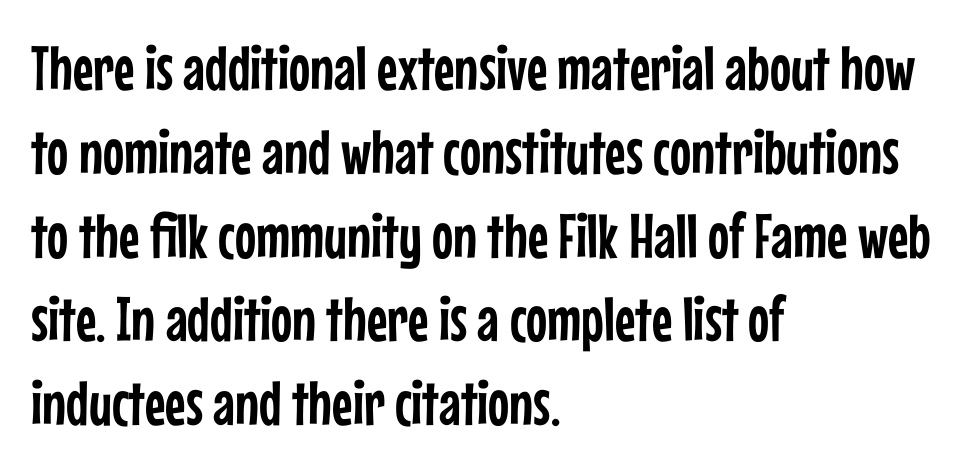
The image shows 63 px condensed sans-serif type, upright; set left-aligned, normal line spacing (1.33x), normal letter spacing, not underlined; low stroke contrast and a medium x-height.
